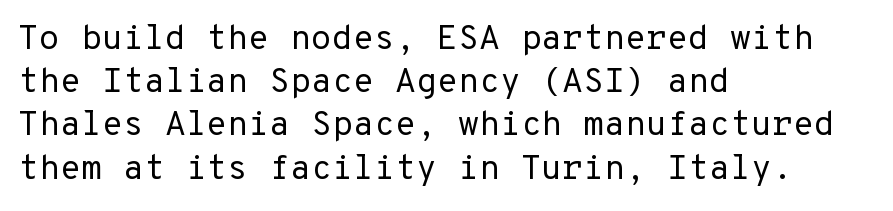
The image shows 34 px regular-weight sans-serif type, upright, monospaced; set left-aligned, normal line spacing (1.27x), normal letter spacing, not underlined; low stroke contrast and a medium x-height.
